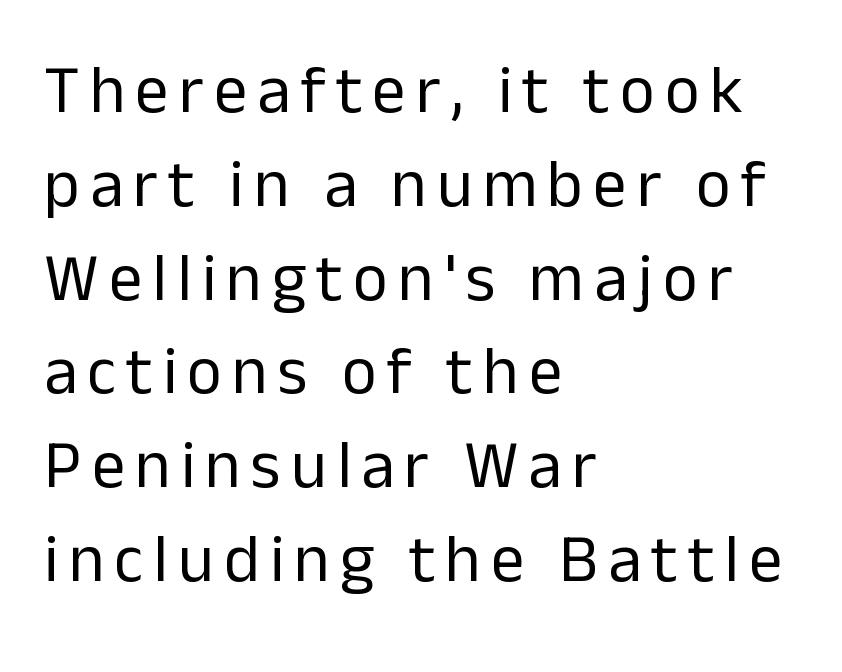
It's the straight-up-and-down kind of type. These lines are composed in type without serifs. The passage shown is typed in a proportional face where columns would drift. Is this a heavy cut? Hardly; it is regular or lighter.
